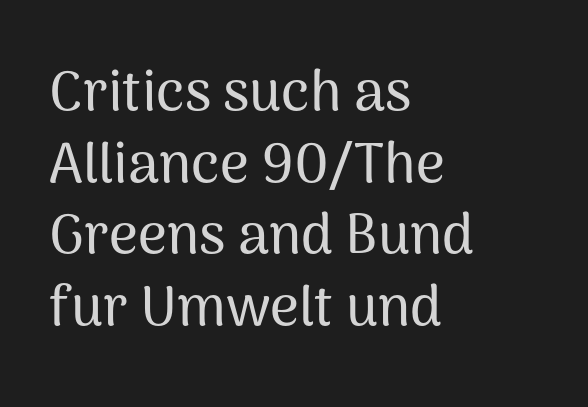
The image shows 56 px sans-serif type, upright; set left-aligned, normal line spacing (1.28x), normal letter spacing, not underlined; medium stroke contrast and a medium x-height.
